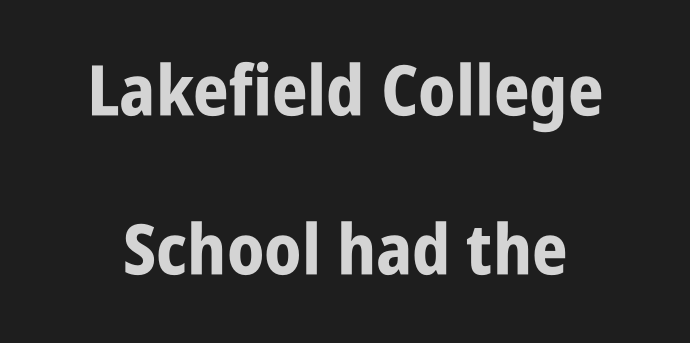
The glyphs in this specimen are sans serif. This sample has the flowing, uneven cadence of proportional lettering. Emphasis by weight is at full strength: bold. Upright lettering throughout. A clean baseline with only descenders dipping below it.
